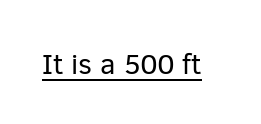
The image shows 29 px regular-weight sans-serif type, upright; set normal letter spacing, underlined; low stroke contrast and a medium x-height.
